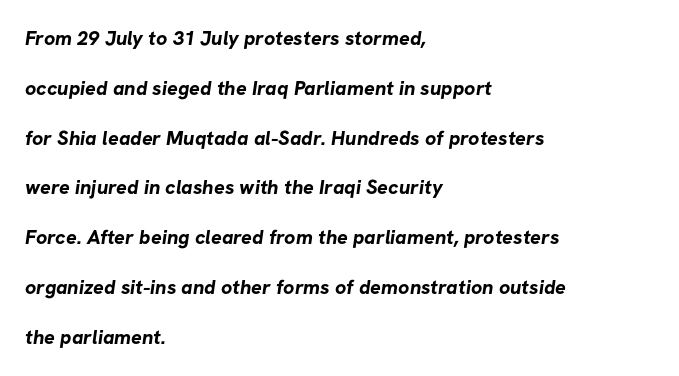
Q: Is the text bold? A: Yes.
Q: Is the text underlined? A: No.
Q: How is the paragraph aligned? A: Left-aligned.
Q: Is the spacing between letters normal or unusually wide? A: Normal.
Q: Is the spacing between lines tight, normal or loose? A: Loose.
